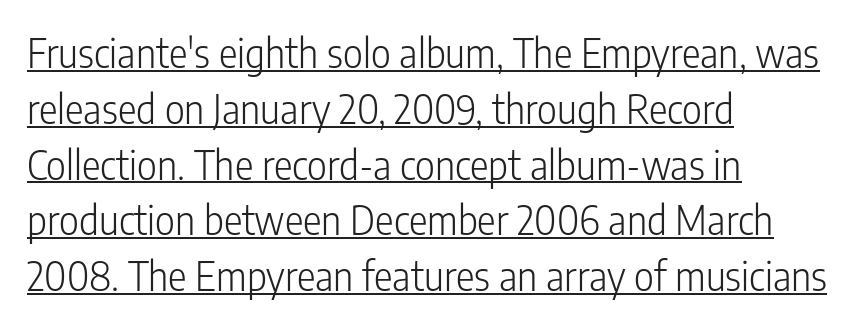
The image shows 39 px light, condensed sans-serif type, upright; set left-aligned, normal line spacing (1.43x), normal letter spacing, underlined; low stroke contrast and a medium x-height.
